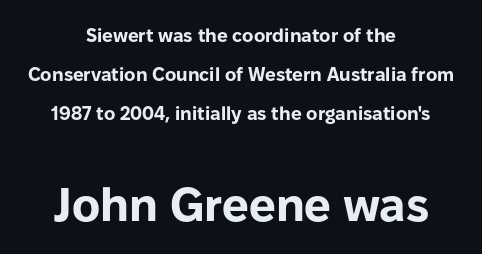
The image shows 47 px bold sans-serif type, upright; set centered, loose line spacing (2.04x), normal letter spacing, not underlined; the second (bottom) block is 2.47x larger; low stroke contrast and a medium x-height.
